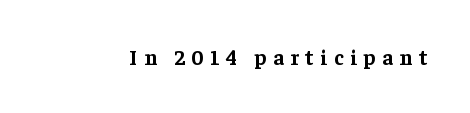
The image shows 21 px bold type, upright; set unusually wide letter spacing (+0.32 em), not underlined.
